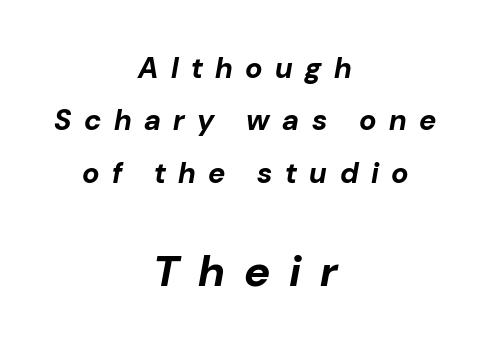
The image shows 44 px bold type, italic (leaning right); set centered, line spacing 1.81x, unusually wide letter spacing (+0.43 em), not underlined; the second (bottom) block is 1.52x larger; low stroke contrast and a medium x-height.
